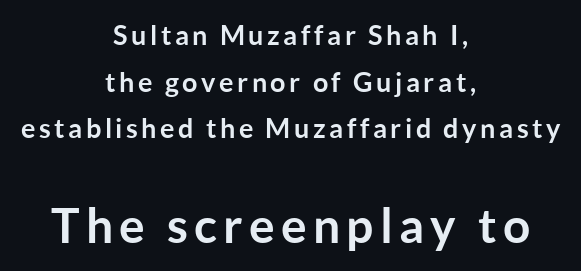
{"serif": "no", "italic": "no", "bold": "yes", "weight": "semibold", "width": "normal", "stroke_contrast": "low", "x_height": "medium", "monospaced": "no", "underline": "no", "align": "center", "line_spacing_ratio": 1.73, "larger_block": "second", "size_ratio": 1.78, "glyph_px": 48}
